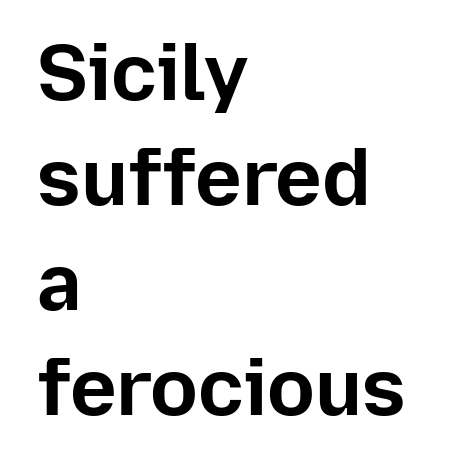
To sum up the face: it is a sans, with no serifs. Summary of weight: heavy, a full bold. These lines are set flush left with a ragged right edge. The gap between lines stays unmarked. The lines sit at an ordinary, default distance from one another.
